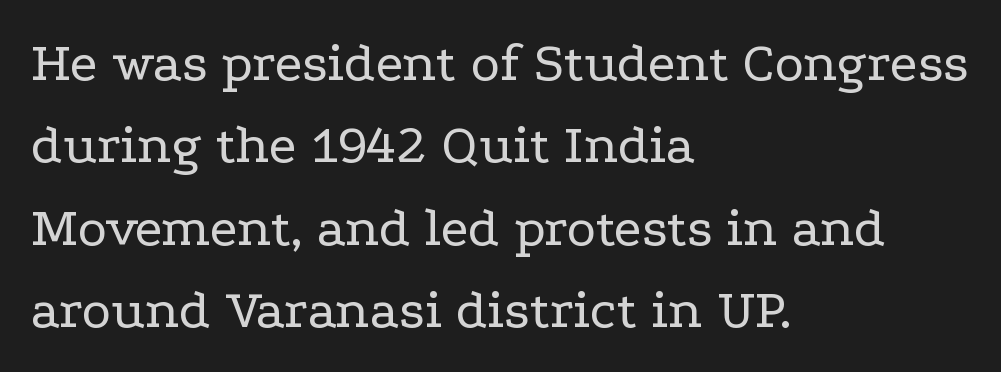
{"serif": "yes", "italic": "no", "bold": "no", "weight": "regular", "width": "wide", "stroke_contrast": "low", "x_height": "medium", "monospaced": "no", "underline": "no", "align": "left", "line_spacing": "normal", "line_spacing_ratio": 1.47, "letter_spacing": "normal", "letter_spacing_em": 0.0, "glyph_px": 56}
